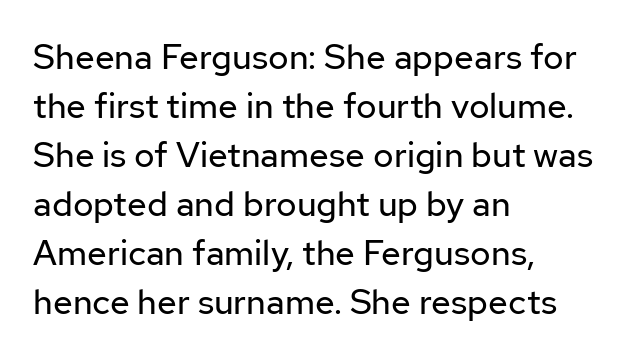
{"serif": "no", "italic": "no", "bold": "no", "weight": "regular", "width": "normal", "stroke_contrast": "low", "x_height": "medium", "monospaced": "no", "underline": "no", "align": "left", "line_spacing": "normal", "line_spacing_ratio": 1.4, "letter_spacing": "normal", "letter_spacing_em": 0.0, "glyph_px": 35}
